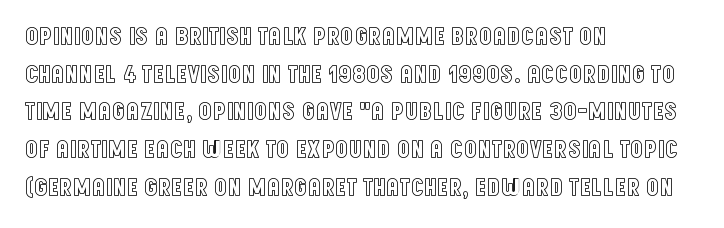
Which margin do the lines hug? The left one — the right edge is uneven. This sample uses plain, unmodified letter spacing. Glance below the letters and you will spot only blank space. Baseline-to-baseline distance is the conventional proportion of letter height.
